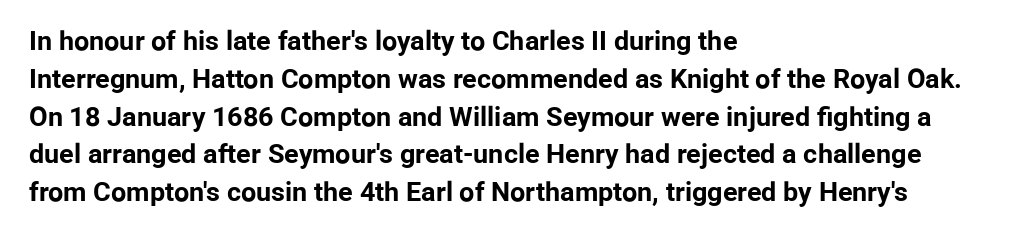
The image shows 27 px bold type, upright; set left-aligned, normal line spacing (1.4x), normal letter spacing, not underlined.
